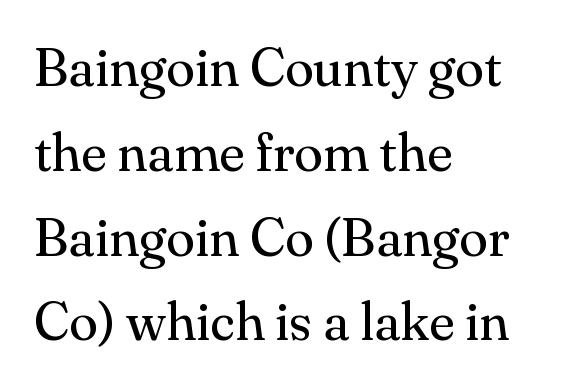
Inter-character spacing is left at the font's built-in metrics. You could not count columns in this text — the font is proportionally spaced. It's the straight-up-and-down kind of type. If you drew a ruler down the left edge, every line would touch it. Weight class: somewhere from thin through regular.
